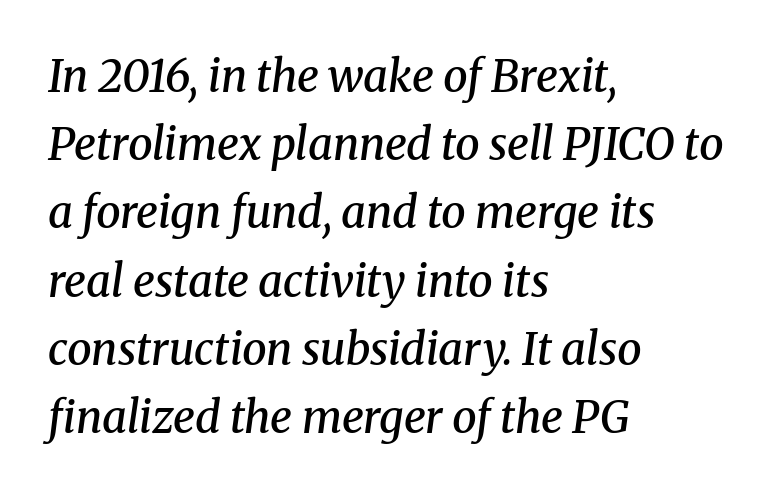
Proportional: the letters do not fall into vertical columns. The text was rendered using a seriffed face with decorative stroke endings. If you drew a line through each stem, it would be angled. This rendering uses left alignment, leaving the right contour irregular.
